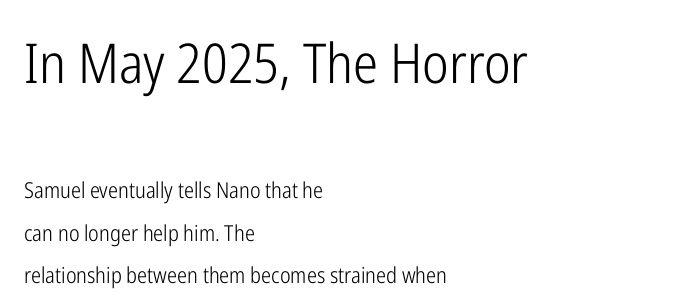
{"serif": "no", "italic": "no", "bold": "no", "weight": "light", "width": "condensed", "stroke_contrast": "low", "x_height": "medium", "monospaced": "no", "underline": "no", "align": "left", "line_spacing": "loose", "line_spacing_ratio": 1.93, "letter_spacing": "normal", "letter_spacing_em": 0.0, "larger_block": "first", "size_ratio": 2.5, "glyph_px": 55}
